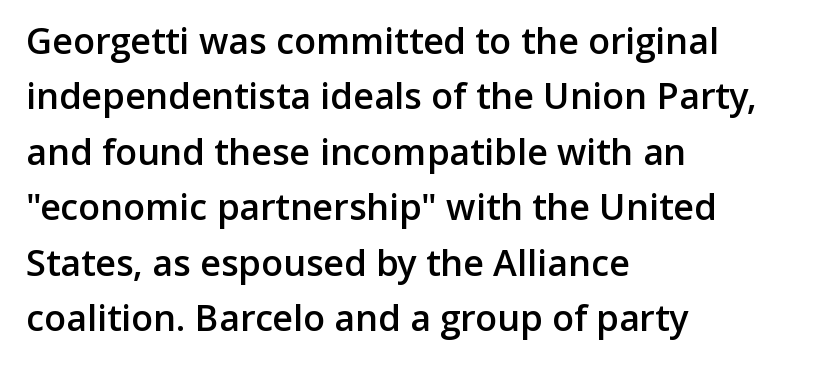
{"serif": "no", "italic": "no", "bold": "semi", "weight": "semibold", "width": "normal", "stroke_contrast": "low", "x_height": "medium", "monospaced": "no", "underline": "no", "align": "left", "line_spacing": "normal", "line_spacing_ratio": 1.54, "letter_spacing": "normal", "letter_spacing_em": 0.0, "glyph_px": 36}
